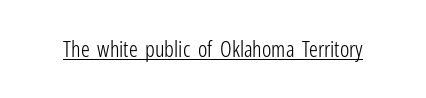
Q: Is the text bold? A: No.
Q: Is the text italic (slanted)? A: No, it is upright.
Q: Is the text underlined? A: Yes.
Q: Is the spacing between letters normal or unusually wide? A: Normal.
